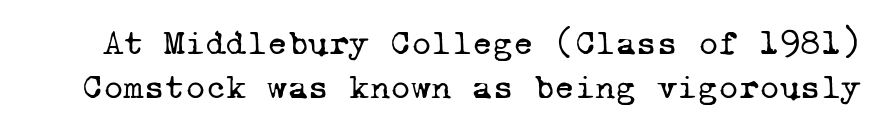
{"serif": "yes", "bold": "no", "weight": "regular", "width": "normal", "stroke_contrast": "low", "x_height": "medium", "monospaced": "yes", "underline": "no", "line_spacing": "normal", "line_spacing_ratio": 1.26, "letter_spacing": "normal", "letter_spacing_em": 0.0, "glyph_px": 35}
